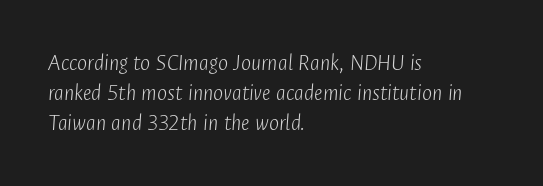
Default kerning and tracking; the words read as compact shapes. When letters slant like this, we call the style italic. Evenly set lines give the paragraph a standard silhouette. Anything drawn beneath the words? Only blank space.
